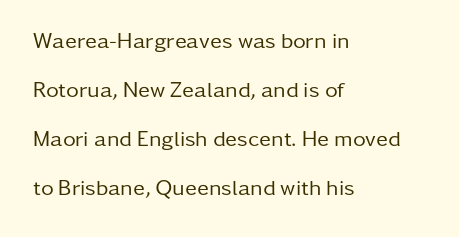
{"italic": "no", "bold": "no", "underline": "no", "align": "left", "line_spacing": "loose", "line_spacing_ratio": 2.23, "letter_spacing": "normal", "letter_spacing_em": 0.0, "glyph_px": 22}
